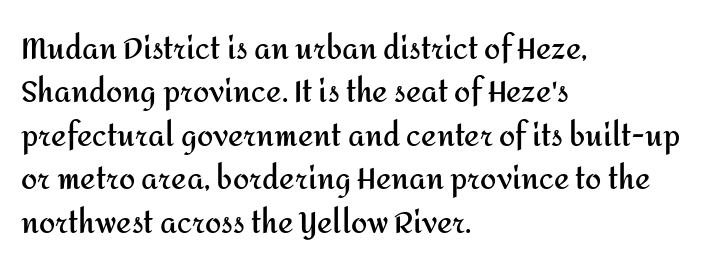
Here the designer chose a conventional face with non-uniform glyph widths. Default kerning and tracking; the words read as compact shapes. A classic flush-left, rag-right setting is used for this passage. Typographic density is high because the face is bold. Posture: vertical.
